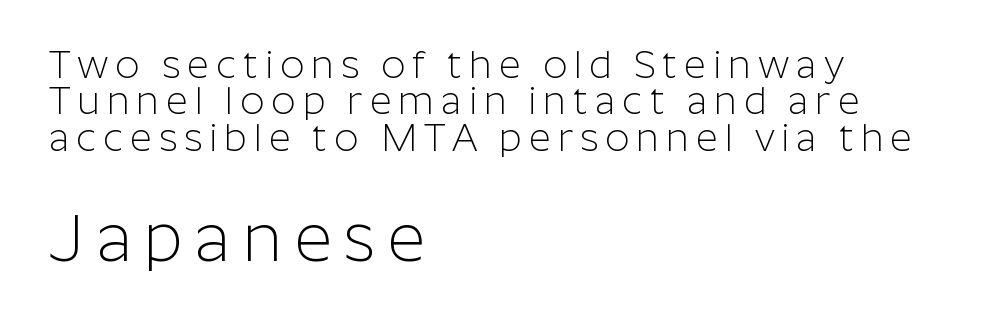
{"serif": "no", "italic": "no", "bold": "no", "weight": "light", "width": "normal", "stroke_contrast": "low", "x_height": "medium", "monospaced": "no", "underline": "no", "align": "left", "line_spacing": "tight", "line_spacing_ratio": 0.96, "larger_block": "second", "size_ratio": 1.74, "glyph_px": 66}
